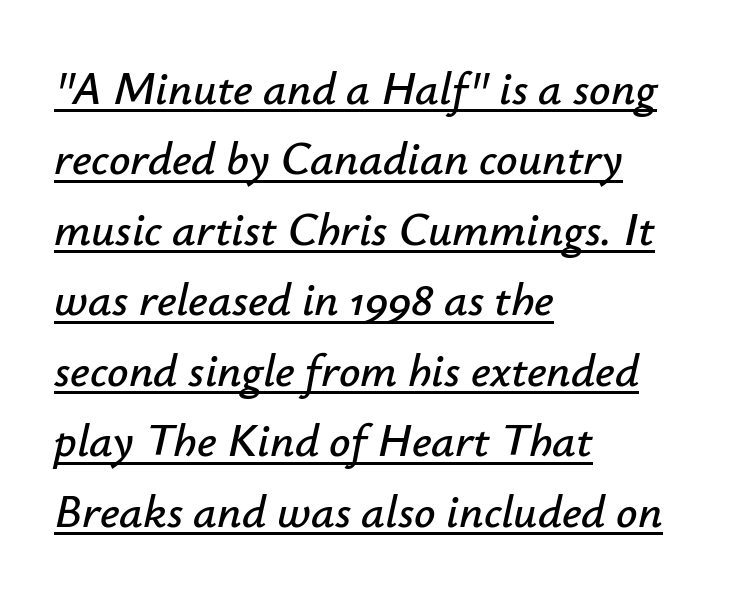
The image shows 47 px text type, italic (leaning right); set left-aligned, normal line spacing (1.5x), normal letter spacing, underlined; low stroke contrast and a small x-height.
